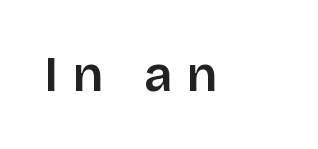
The image shows 50 px sans-serif type, upright; set unusually wide letter spacing (+0.29 em), not underlined; low stroke contrast and a large x-height.
